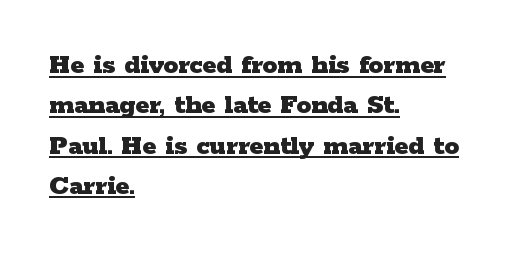
The image shows 29 px heavy, wide serif type, upright; set left-aligned, normal line spacing (1.39x), normal letter spacing, underlined; low stroke contrast and a medium x-height.
